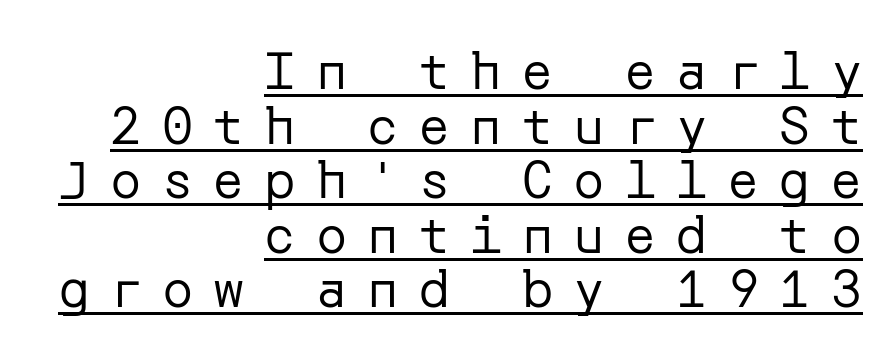
{"serif": "no", "italic": "no", "bold": "no", "weight": "regular", "width": "normal", "stroke_contrast": "low", "x_height": "medium", "underline": "yes", "align": "right", "line_spacing": "tight", "line_spacing_ratio": 1.05, "letter_spacing": "wide", "letter_spacing_em": 0.39, "glyph_px": 52}
